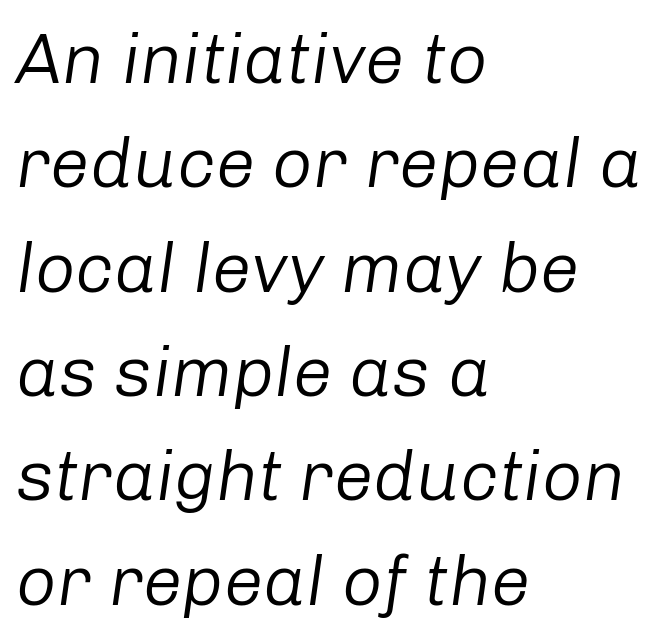
Q: Is the text bold? A: No.
Q: Is the text italic (slanted)? A: Yes, it leans right by about 8 degrees.
Q: Is the text underlined? A: No.
Q: How is the paragraph aligned? A: Left-aligned.
Q: Is the spacing between letters normal or unusually wide? A: Normal.
Q: Is the spacing between lines tight, normal or loose? A: Normal.
Q: Width (condensed, normal, or wide)? A: Normal.
Q: Stroke contrast? A: Low.
Q: x-height? A: Medium.
Q: Monospaced? A: No.
